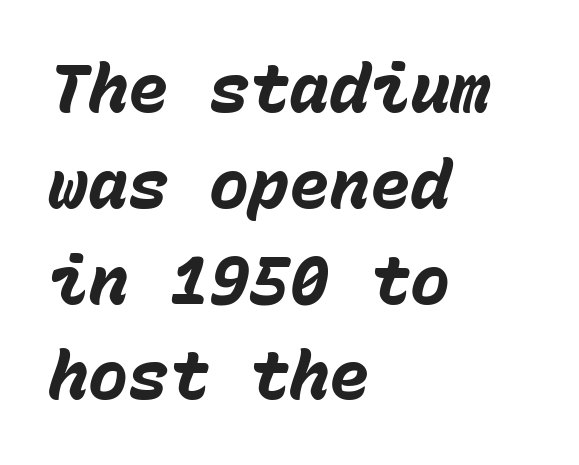
Q: Is the text bold? A: Yes.
Q: Is the text italic (slanted)? A: Yes, it leans right by about 15 degrees.
Q: Is the text underlined? A: No.
Q: How is the paragraph aligned? A: Left-aligned.
Q: Is the spacing between letters normal or unusually wide? A: Normal.
Q: Is the spacing between lines tight, normal or loose? A: Normal.
Q: Width (condensed, normal, or wide)? A: Normal.
Q: Stroke contrast? A: Low.
Q: x-height? A: Medium.
Q: Monospaced? A: Yes.
